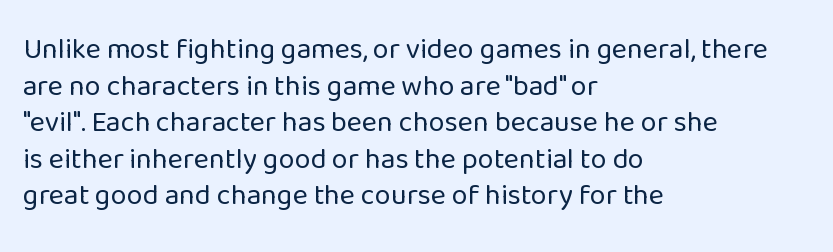
Q: Is the text bold? A: No.
Q: Is the text italic (slanted)? A: No, it is upright.
Q: Is the typeface a serif or a sans-serif typeface? A: Sans-serif.
Q: Is the text underlined? A: No.
Q: How is the paragraph aligned? A: Left-aligned.
Q: Is the spacing between letters normal or unusually wide? A: Normal.
Q: Is the spacing between lines tight, normal or loose? A: Normal.
Q: Width (condensed, normal, or wide)? A: Normal.
Q: Stroke contrast? A: Low.
Q: x-height? A: Medium.
Q: Monospaced? A: No.
